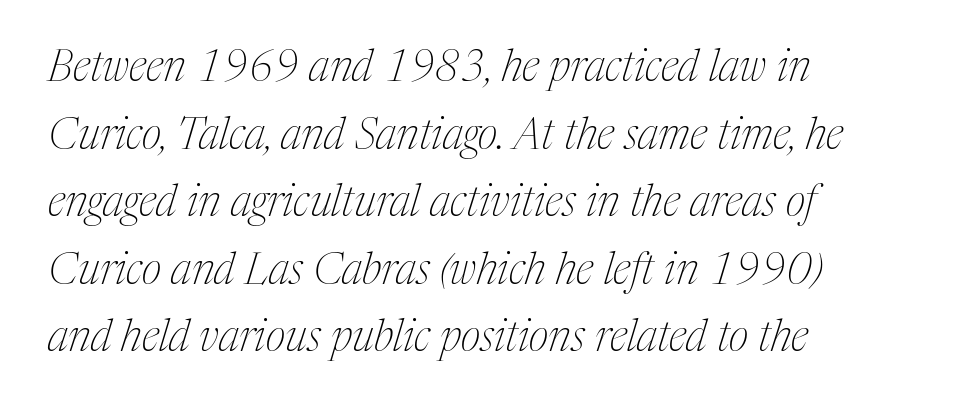
The image shows 43 px thin, condensed serif type, italic (leaning right); set left-aligned, normal line spacing (1.57x), normal letter spacing, not underlined; medium stroke contrast and a medium x-height.
